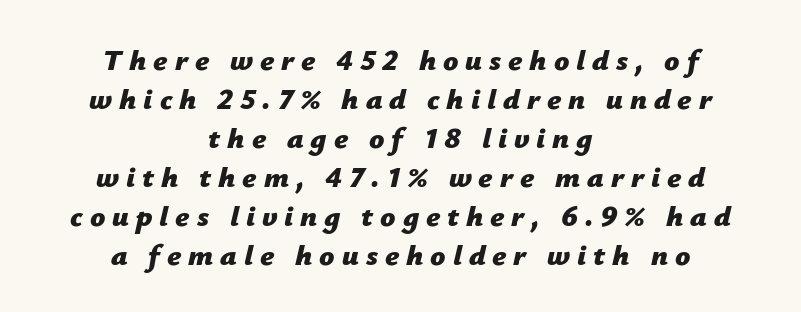
The image shows 30 px bold type, italic (leaning right); set centered, normal line spacing (1.3x), unusually wide letter spacing (+0.23 em), not underlined; low stroke contrast and a medium x-height.
